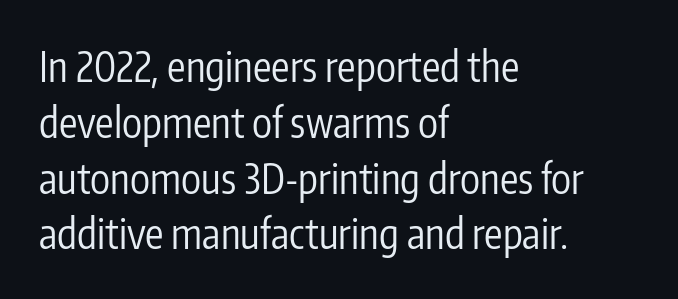
Which margin do the lines hug? The left one — the right edge is uneven. Classification — sans serif. Nothing unusual about the tracking: characters are spaced as the font intends. The rendering uses a moderate line-height, typical for paragraphs. You could not count columns in this text — the font is proportionally spaced. Anything drawn beneath the words? Only blank space.
